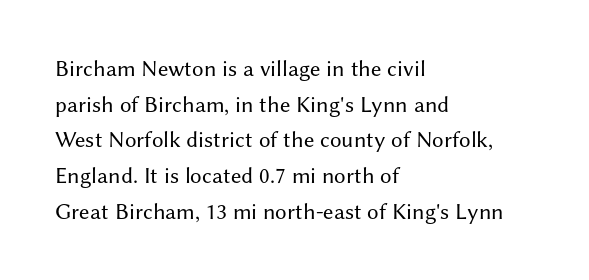
The image shows 23 px text type, upright; set left-aligned, normal line spacing (1.55x), normal letter spacing, not underlined.
